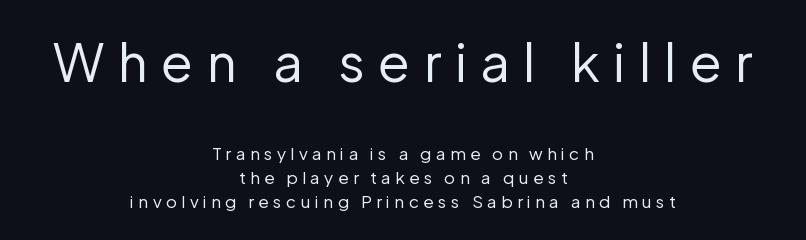
The image shows 52 px regular-weight sans-serif type, upright; set centered, normal line spacing (1.4x), unusually wide letter spacing (+0.26 em), not underlined; the first (top) block is 3.06x larger; low stroke contrast and a medium x-height.
